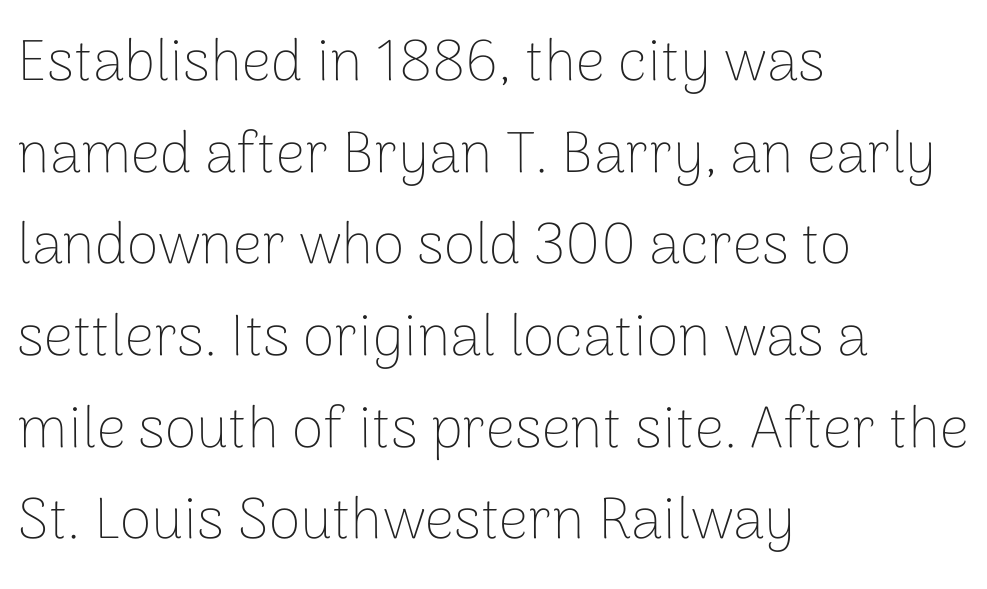
The image shows 58 px thin sans-serif type, upright; set left-aligned, normal line spacing (1.58x), normal letter spacing, not underlined; low stroke contrast and a medium x-height.
